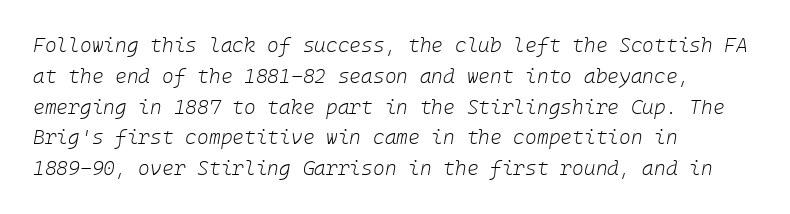
The image shows 20 px text type, italic (leaning right); set left-aligned, normal line spacing (1.54x), normal letter spacing, not underlined.
